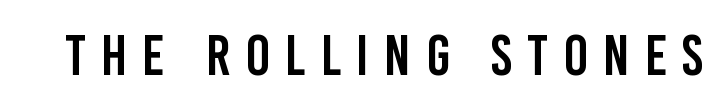
{"serif": "no", "italic": "no", "width": "condensed", "stroke_contrast": "low", "x_height": "large", "monospaced": "no", "underline": "no", "letter_spacing": "wide", "letter_spacing_em": 0.26, "glyph_px": 58}
